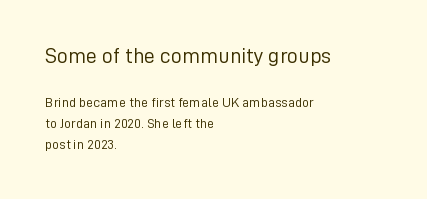
Q: Is the text bold? A: No.
Q: Is the text italic (slanted)? A: No, it is upright.
Q: Is the text underlined? A: No.
Q: How is the paragraph aligned? A: Left-aligned.
Q: Is the spacing between letters normal or unusually wide? A: Normal.
Q: Is the spacing between lines tight, normal or loose? A: Normal.
Q: Which block of text is set in a larger size, the first (top) or the second (bottom)? A: The first (top) one.
